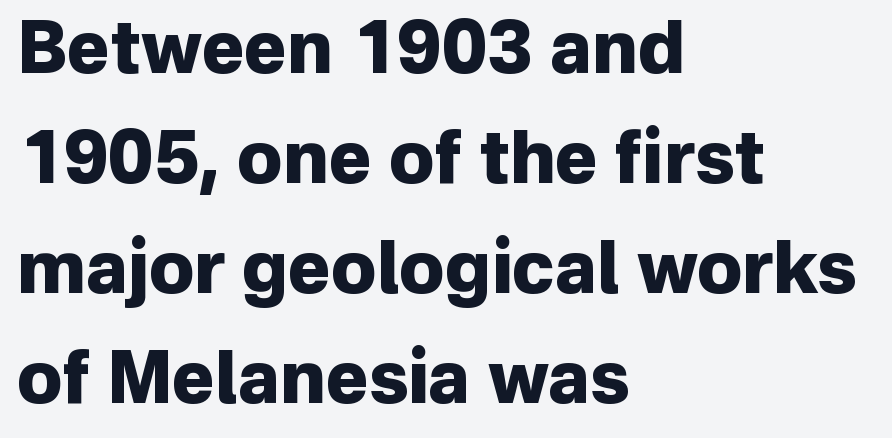
{"serif": "no", "italic": "no", "bold": "yes", "weight": "heavy", "width": "normal", "stroke_contrast": "low", "x_height": "medium", "monospaced": "no", "underline": "no", "align": "left", "line_spacing": "normal", "line_spacing_ratio": 1.53, "letter_spacing": "normal", "letter_spacing_em": 0.0, "glyph_px": 72}
